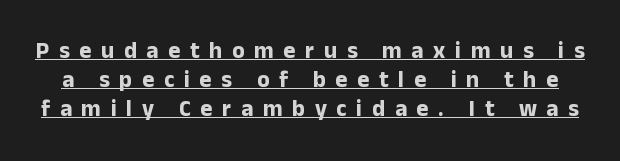
The image shows 23 px bold type, upright; set normal line spacing (1.27x), unusually wide letter spacing (+0.42 em), underlined.
